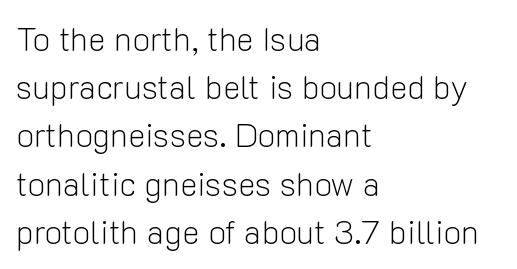
The image shows 33 px light sans-serif type, upright; set left-aligned, normal line spacing (1.46x), normal letter spacing, not underlined; low stroke contrast and a medium x-height.
